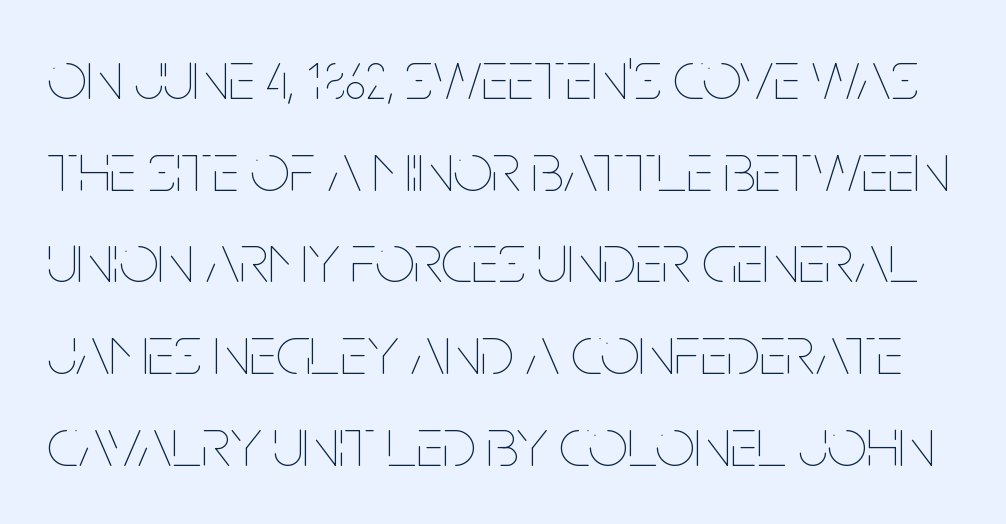
No word sits above an underline. Rendered with straight, roman letterforms. Note the varied advance widths — an 'i' is clearly narrower than an 'm'. Nothing unusual about the tracking: characters are spaced as the font intends.
